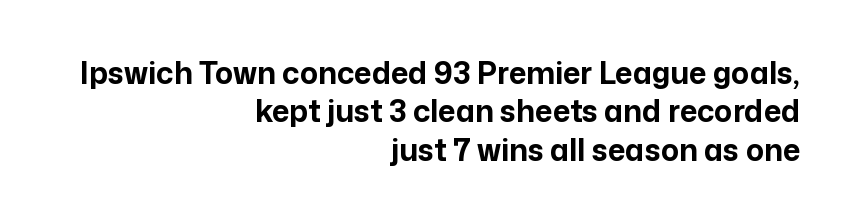
Designer's note — italics off, roman on. Between one letter and the next there's only the usual sliver of space. The sample has been set heavy, in full bold. Alignment: flush right. If you measured baseline to baseline, you'd find a middling distance.
